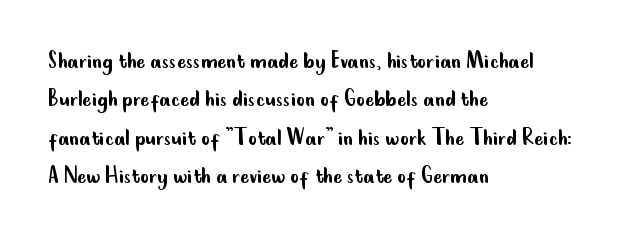
Q: Is the text bold? A: No.
Q: Is the text italic (slanted)? A: No, it is upright.
Q: Is the text underlined? A: No.
Q: How is the paragraph aligned? A: Left-aligned.
Q: Is the spacing between letters normal or unusually wide? A: Normal.
Q: Is the spacing between lines tight, normal or loose? A: Normal.
